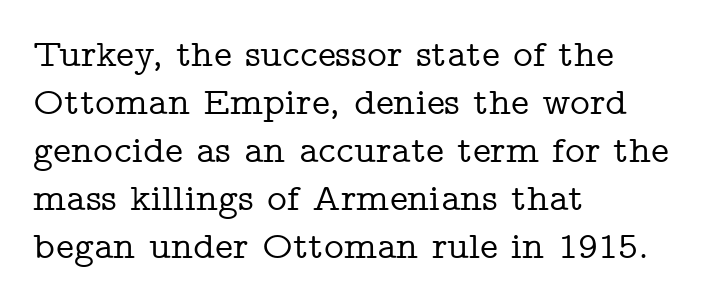
Q: Is the text italic (slanted)? A: No, it is upright.
Q: Is the typeface a serif or a sans-serif typeface? A: Serif.
Q: Is the text underlined? A: No.
Q: How is the paragraph aligned? A: Left-aligned.
Q: Is the spacing between letters normal or unusually wide? A: Normal.
Q: Is the spacing between lines tight, normal or loose? A: Normal.
Q: Width (condensed, normal, or wide)? A: Wide.
Q: Stroke contrast? A: Low.
Q: x-height? A: Medium.
Q: Monospaced? A: No.
